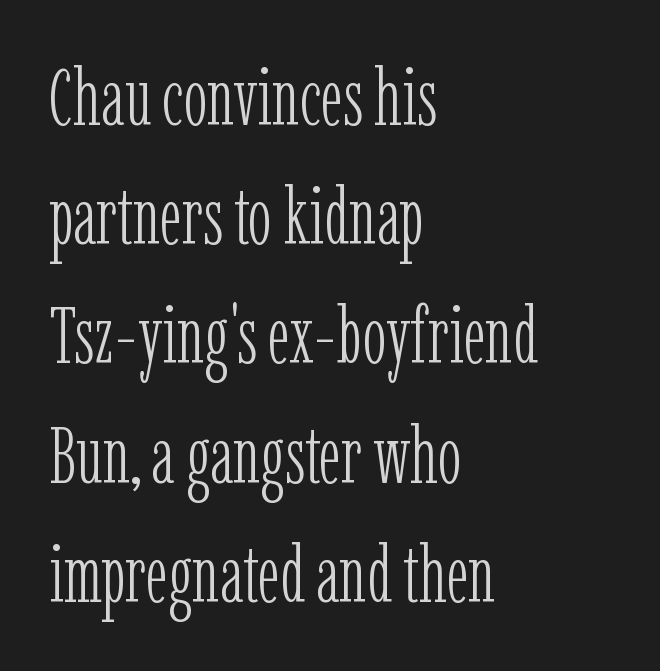
{"serif": "yes", "italic": "no", "bold": "no", "weight": "light", "width": "condensed", "stroke_contrast": "low", "x_height": "medium", "monospaced": "no", "underline": "no", "align": "left", "line_spacing": "normal", "line_spacing_ratio": 1.49, "letter_spacing": "normal", "letter_spacing_em": 0.0, "glyph_px": 80}
